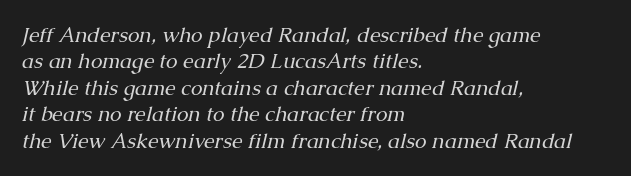
{"italic": "yes", "lean": "right", "slant_degrees": 13, "bold": "no", "underline": "no", "align": "left", "line_spacing": "normal", "line_spacing_ratio": 1.26, "letter_spacing": "normal", "letter_spacing_em": 0.0, "glyph_px": 21}
